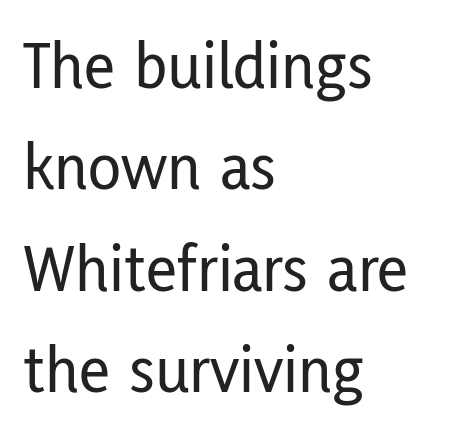
The image shows 68 px condensed sans-serif type, upright; set left-aligned, normal line spacing (1.49x), normal letter spacing, not underlined; low stroke contrast and a medium x-height.
